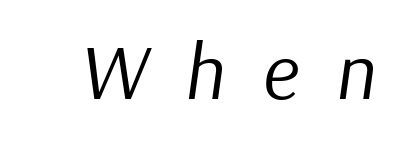
{"italic": "yes", "lean": "right", "slant_degrees": 9, "bold": "no", "weight": "regular", "width": "normal", "stroke_contrast": "low", "x_height": "medium", "monospaced": "no", "underline": "no", "letter_spacing": "wide", "letter_spacing_em": 0.47, "glyph_px": 79}
